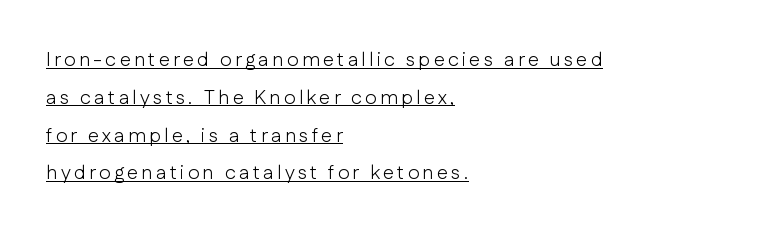
The image shows 20 px text type, upright; set left-aligned, line spacing 1.89x, underlined.
